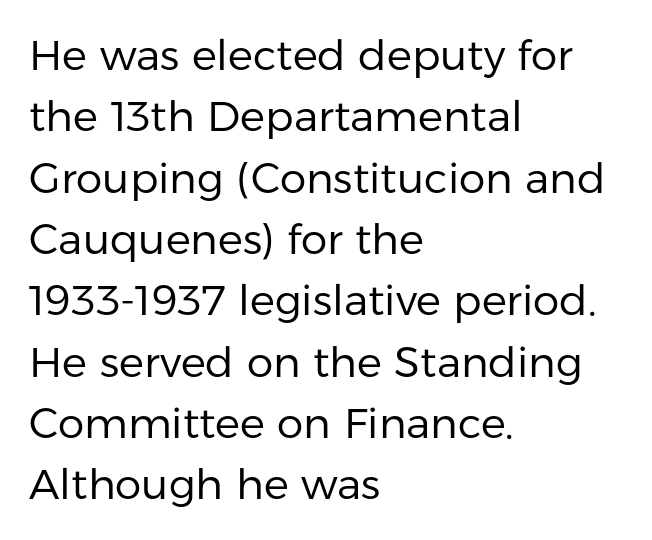
Vertical stems look standard width or narrower in stroke. The font's upright variant was chosen for this text. Regular leading. Each row of text sits above clean, open space.
